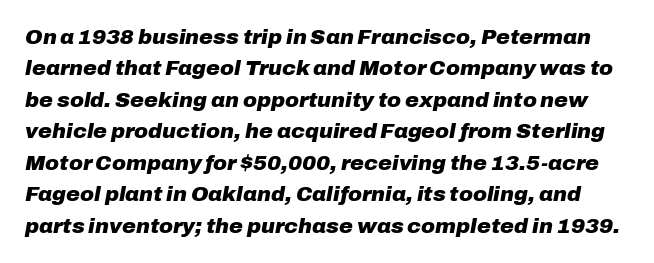
{"italic": "yes", "lean": "right", "slant_degrees": 10, "bold": "yes", "underline": "no", "line_spacing": "normal", "line_spacing_ratio": 1.5, "letter_spacing": "normal", "letter_spacing_em": 0.0, "glyph_px": 21}
